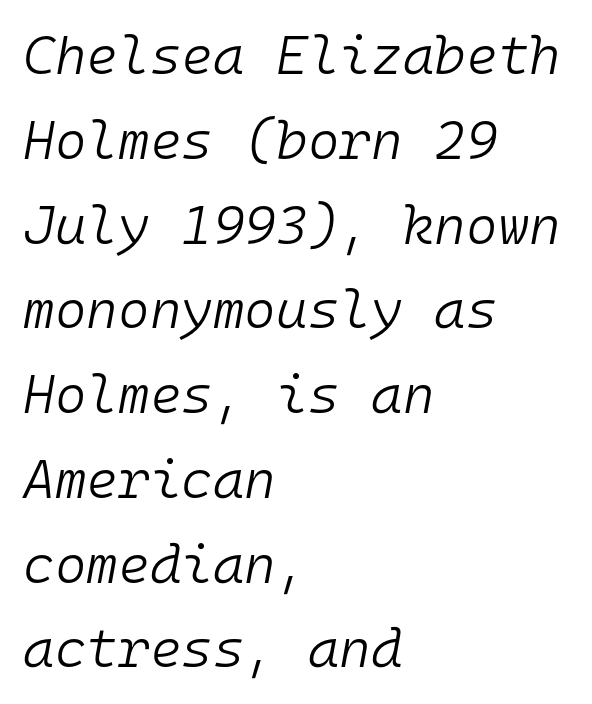
Q: Is the text bold? A: No.
Q: Is the text italic (slanted)? A: Yes, it leans right by about 10 degrees.
Q: Is the text underlined? A: No.
Q: How is the paragraph aligned? A: Left-aligned.
Q: Is the spacing between letters normal or unusually wide? A: Normal.
Q: Is the spacing between lines tight, normal or loose? A: Normal.
Q: Width (condensed, normal, or wide)? A: Normal.
Q: Stroke contrast? A: Low.
Q: x-height? A: Medium.
Q: Monospaced? A: Yes.
